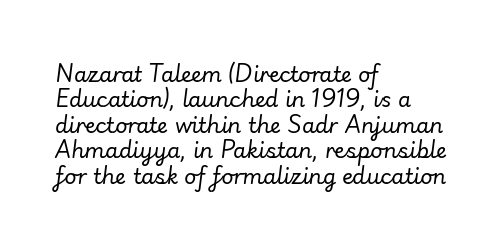
The image shows 21 px text type, italic (leaning right); set left-aligned, line spacing 1.21x, normal letter spacing, not underlined.
